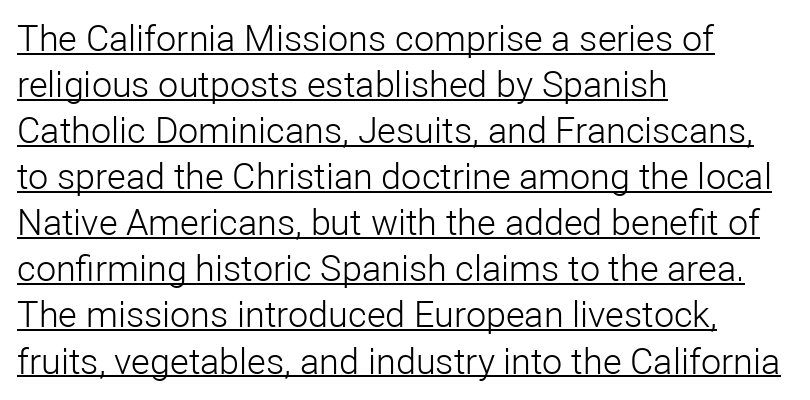
{"serif": "no", "italic": "no", "bold": "no", "weight": "light", "width": "normal", "stroke_contrast": "low", "x_height": "medium", "monospaced": "no", "underline": "yes", "align": "left", "line_spacing": "normal", "line_spacing_ratio": 1.28, "letter_spacing": "normal", "letter_spacing_em": 0.0, "glyph_px": 36}
